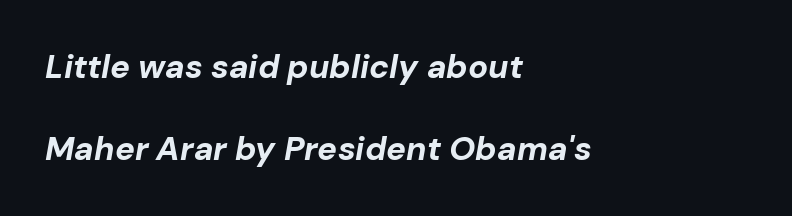
Q: Is the text bold? A: Yes.
Q: Is the text italic (slanted)? A: Yes, it leans right by about 10 degrees.
Q: Is the text underlined? A: No.
Q: How is the paragraph aligned? A: Left-aligned.
Q: Is the spacing between letters normal or unusually wide? A: Normal.
Q: Is the spacing between lines tight, normal or loose? A: Loose.
Q: Width (condensed, normal, or wide)? A: Normal.
Q: Stroke contrast? A: Low.
Q: x-height? A: Medium.
Q: Monospaced? A: No.
